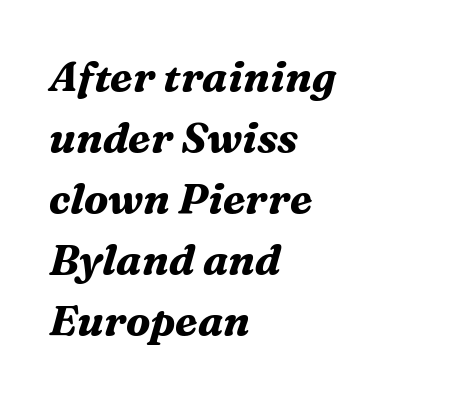
{"serif": "yes", "italic": "yes", "lean": "right", "slant_degrees": 16, "bold": "yes", "weight": "bold", "width": "normal", "stroke_contrast": "medium", "x_height": "medium", "monospaced": "no", "underline": "no", "align": "left", "line_spacing": "normal", "line_spacing_ratio": 1.45, "letter_spacing": "normal", "letter_spacing_em": 0.0, "glyph_px": 42}
